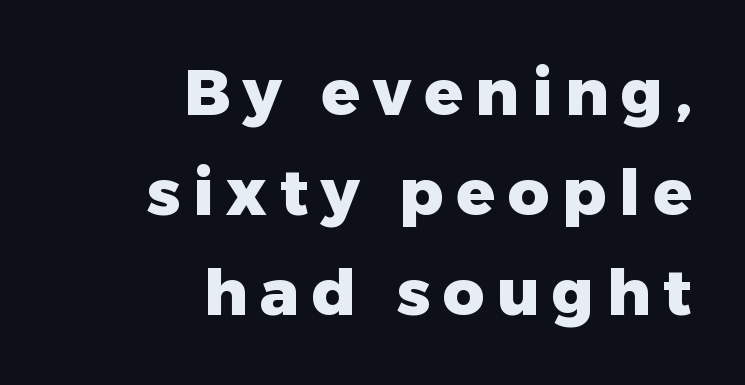
The image shows 64 px heavy sans-serif type, upright; set right-aligned, normal line spacing (1.56x), unusually wide letter spacing (+0.2 em), not underlined; low stroke contrast and a medium x-height.
